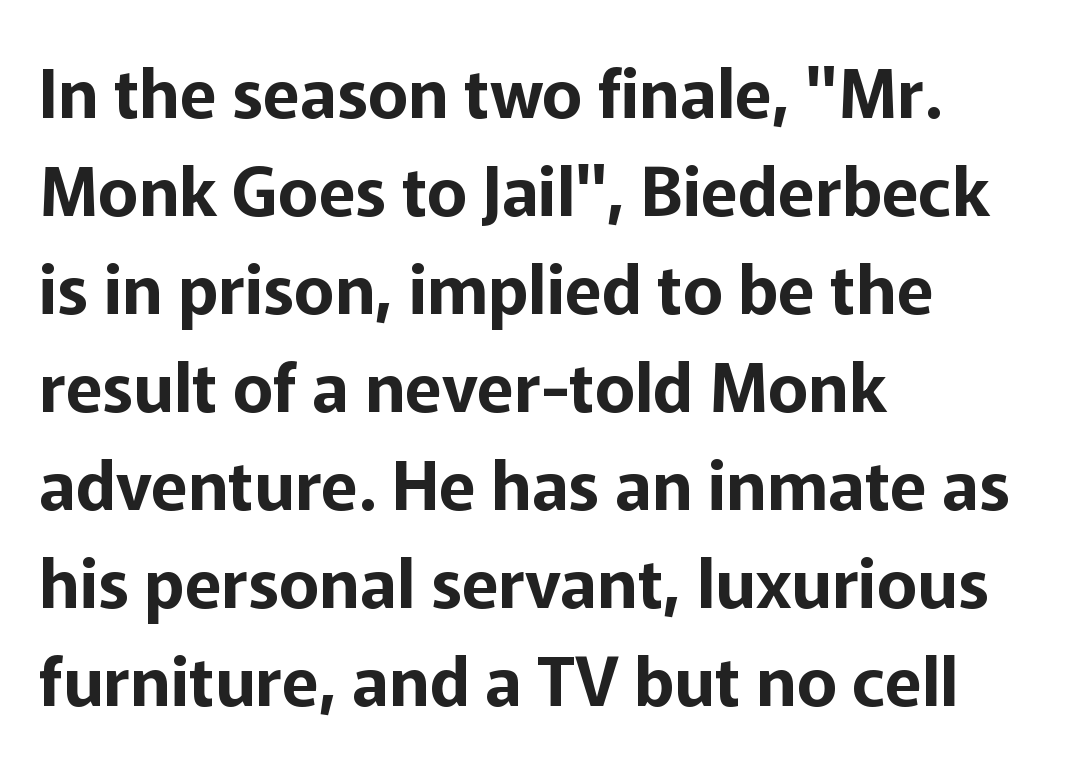
Q: Is the text italic (slanted)? A: No, it is upright.
Q: Is the typeface a serif or a sans-serif typeface? A: Sans-serif.
Q: Is the text underlined? A: No.
Q: How is the paragraph aligned? A: Left-aligned.
Q: Is the spacing between letters normal or unusually wide? A: Normal.
Q: Is the spacing between lines tight, normal or loose? A: Normal.
Q: Width (condensed, normal, or wide)? A: Normal.
Q: Stroke contrast? A: Low.
Q: x-height? A: Medium.
Q: Monospaced? A: No.
